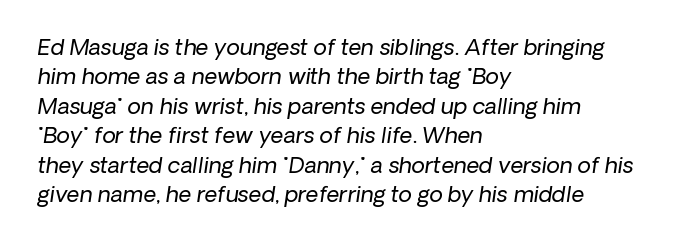
{"italic": "yes", "lean": "right", "slant_degrees": 8, "bold": "no", "underline": "no", "align": "left", "line_spacing": "normal", "line_spacing_ratio": 1.34, "letter_spacing": "normal", "letter_spacing_em": 0.0, "glyph_px": 22}
